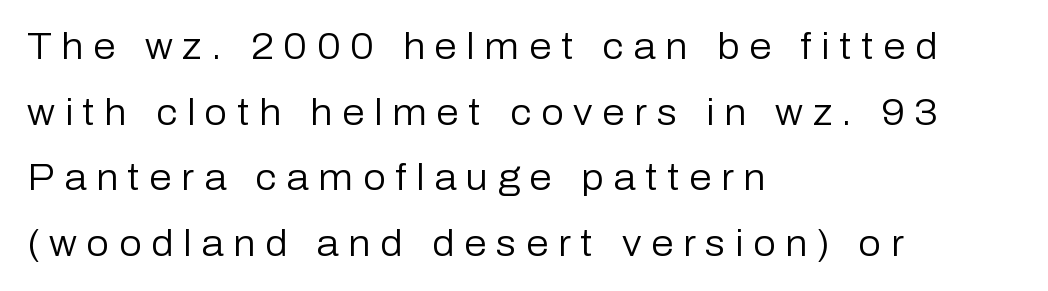
{"serif": "no", "italic": "no", "bold": "no", "weight": "regular", "width": "normal", "stroke_contrast": "low", "x_height": "medium", "monospaced": "no", "underline": "no", "align": "left", "line_spacing_ratio": 1.82, "letter_spacing": "wide", "letter_spacing_em": 0.27, "glyph_px": 36}
